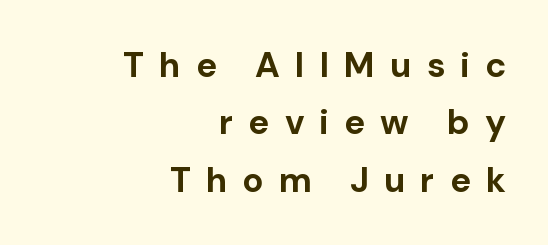
How are the letters spaced? Widely, with obvious added tracking. Leftover space on each line is placed entirely before the opening word. Only glyphs here, with clear space below each row. Leading: standard.
